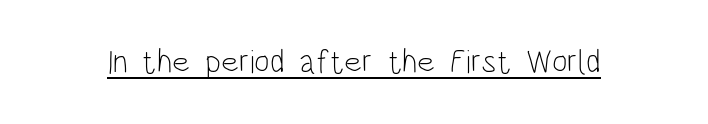
{"serif": "no", "italic": "no", "bold": "no", "weight": "light", "width": "condensed", "stroke_contrast": "low", "x_height": "large", "monospaced": "no", "underline": "yes", "letter_spacing": "normal", "letter_spacing_em": 0.0, "glyph_px": 33}
